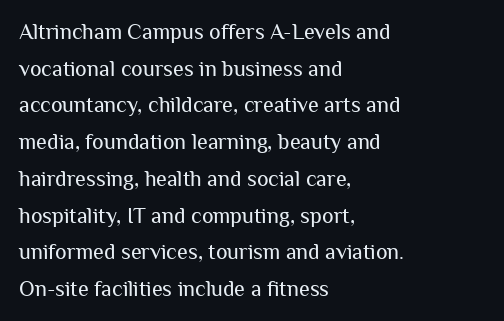
Q: Is the text bold? A: No.
Q: Is the text italic (slanted)? A: No, it is upright.
Q: Is the text underlined? A: No.
Q: How is the paragraph aligned? A: Left-aligned.
Q: Is the spacing between letters normal or unusually wide? A: Normal.
Q: Is the spacing between lines tight, normal or loose? A: Normal.
